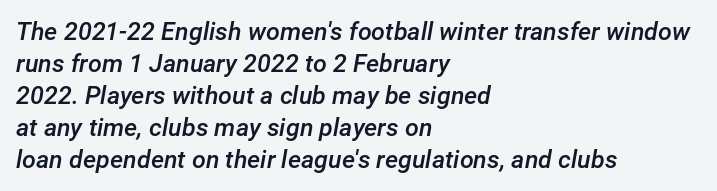
The image shows 25 px text type, italic (leaning right); set left-aligned, normal line spacing (1.28x), normal letter spacing, not underlined.
